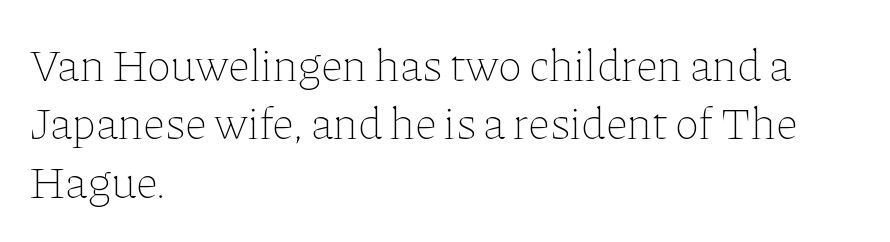
Here the glyphs are tracked normally, forming tight word shapes. A bare baseline throughout the passage. Is there any slant? The stems are plumb. Each letter keeps its own natural width here, so spacing adapts to shape.
